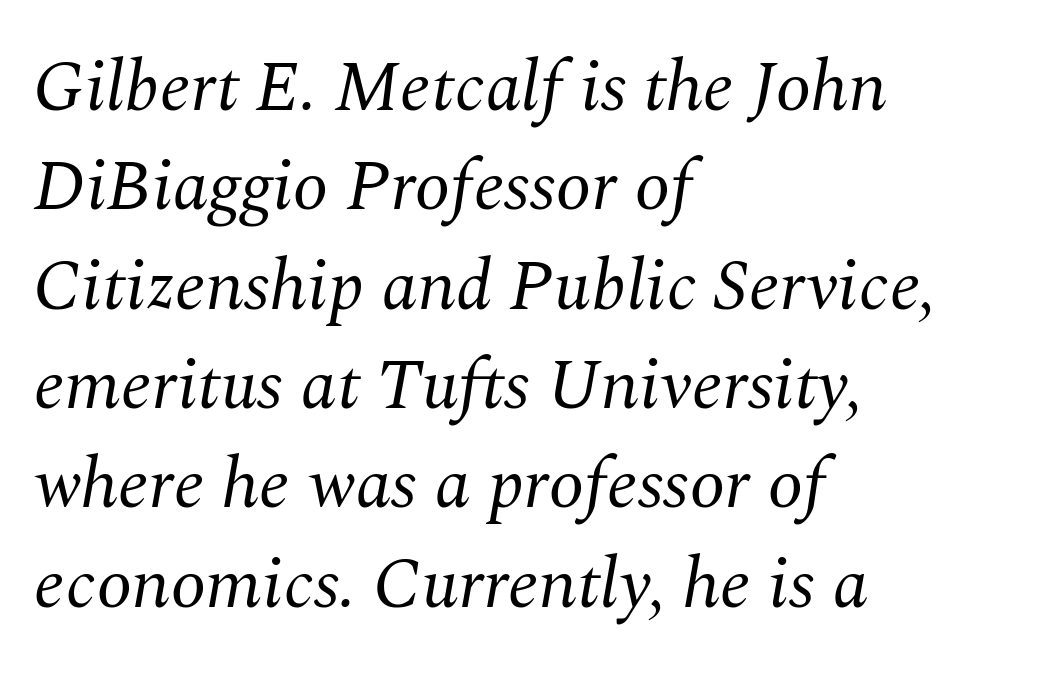
The image shows 72 px regular-weight serif type, italic (leaning right); set left-aligned, normal line spacing (1.38x), normal letter spacing, not underlined; medium stroke contrast and a medium x-height.
